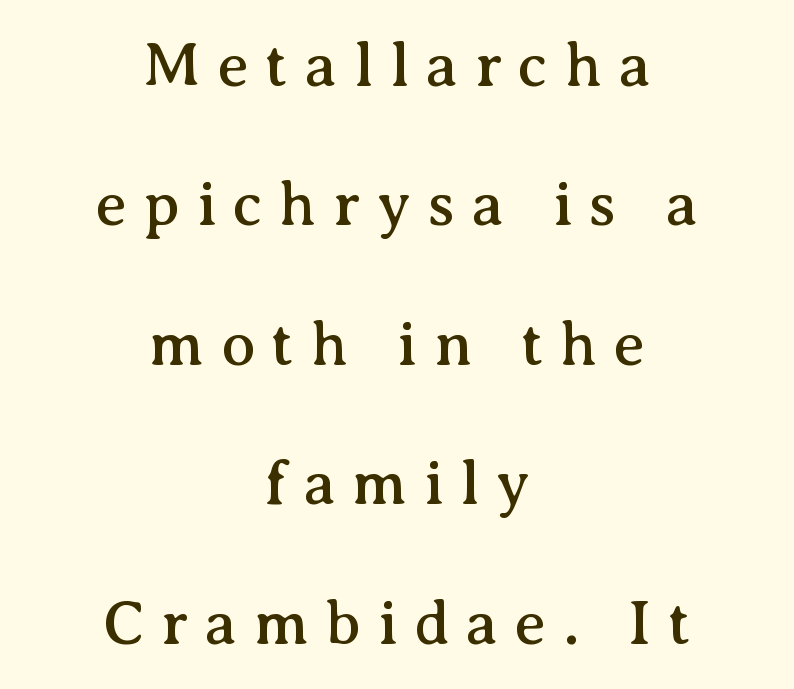
{"serif": "yes", "italic": "no", "width": "normal", "stroke_contrast": "medium", "x_height": "medium", "monospaced": "no", "underline": "no", "align": "center", "line_spacing": "loose", "line_spacing_ratio": 2.25, "letter_spacing": "wide", "letter_spacing_em": 0.27, "glyph_px": 62}
